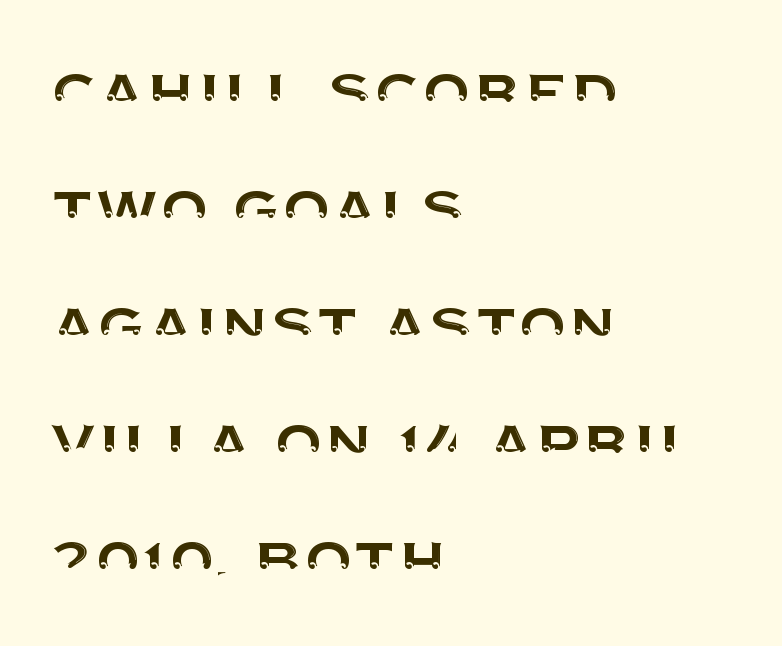
Nothing unusual about the tracking: characters are spaced as the font intends. Posture: vertical. Font category for this specimen: sans-serif. One glance says typical: line gaps are just what's usual. Underlining? Definitely not there.
